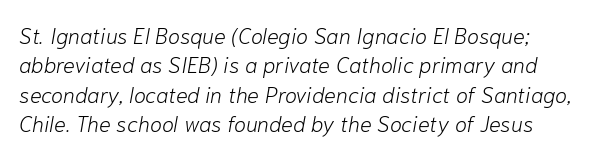
{"italic": "yes", "lean": "right", "slant_degrees": 10, "bold": "no", "underline": "no", "align": "left", "line_spacing": "normal", "line_spacing_ratio": 1.33, "letter_spacing": "normal", "letter_spacing_em": 0.0, "glyph_px": 22}
